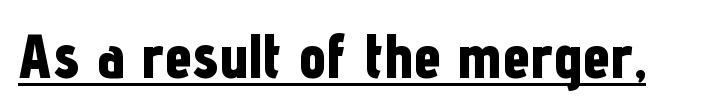
Posture: upright roman. Character widths vary here, with narrow letters taking less room than wide ones. The characters look thick and weighty, a clear bold. The face used here appears with an underline applied.
